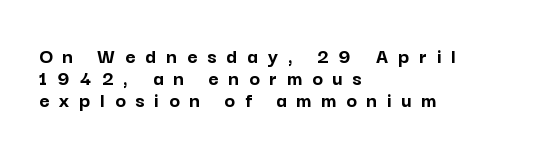
The image shows 22 px bold type, upright; set left-aligned, tight line spacing (1.01x), unusually wide letter spacing (+0.45 em), not underlined.
